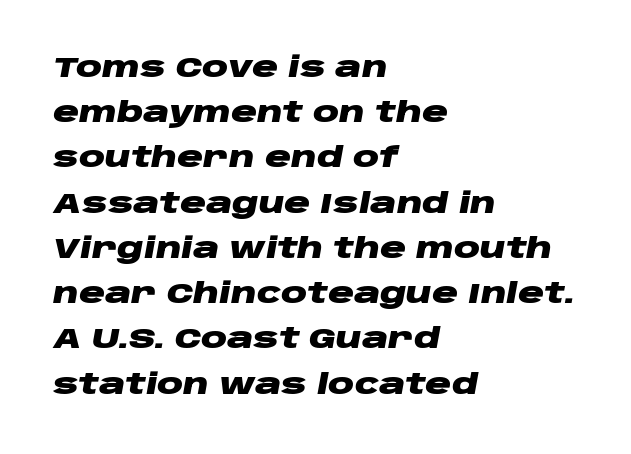
The image shows 29 px heavy, wide type, italic (leaning right); set left-aligned, normal line spacing (1.56x), normal letter spacing, not underlined; low stroke contrast and a large x-height.
